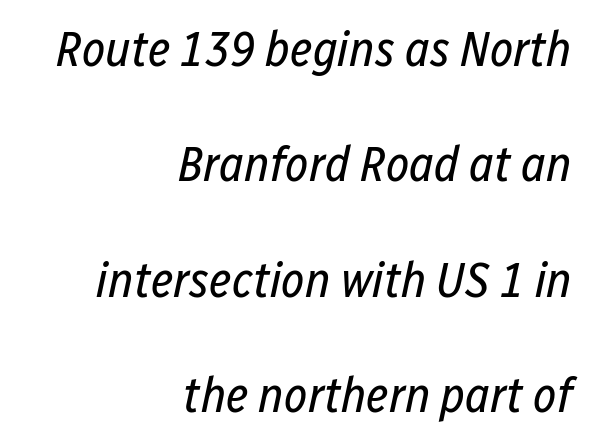
{"italic": "yes", "lean": "right", "slant_degrees": 12, "bold": "no", "weight": "regular", "width": "condensed", "stroke_contrast": "low", "x_height": "medium", "monospaced": "no", "underline": "no", "align": "right", "line_spacing": "loose", "line_spacing_ratio": 2.31, "letter_spacing": "normal", "letter_spacing_em": 0.0, "glyph_px": 50}
